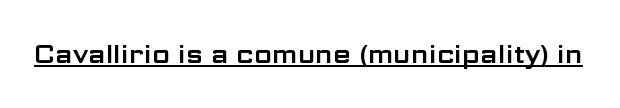
The image shows 26 px text type, upright; set normal letter spacing, underlined.
